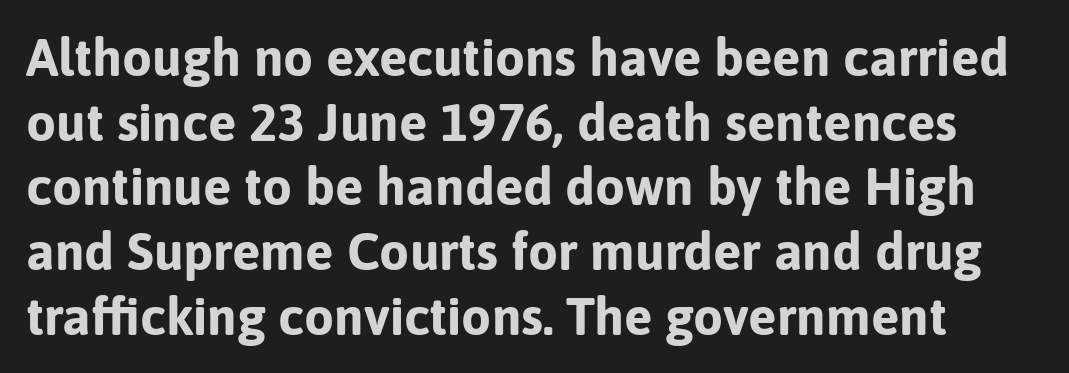
The image shows 53 px bold sans-serif type, upright; set line spacing 1.22x, normal letter spacing, not underlined; low stroke contrast and a medium x-height.
